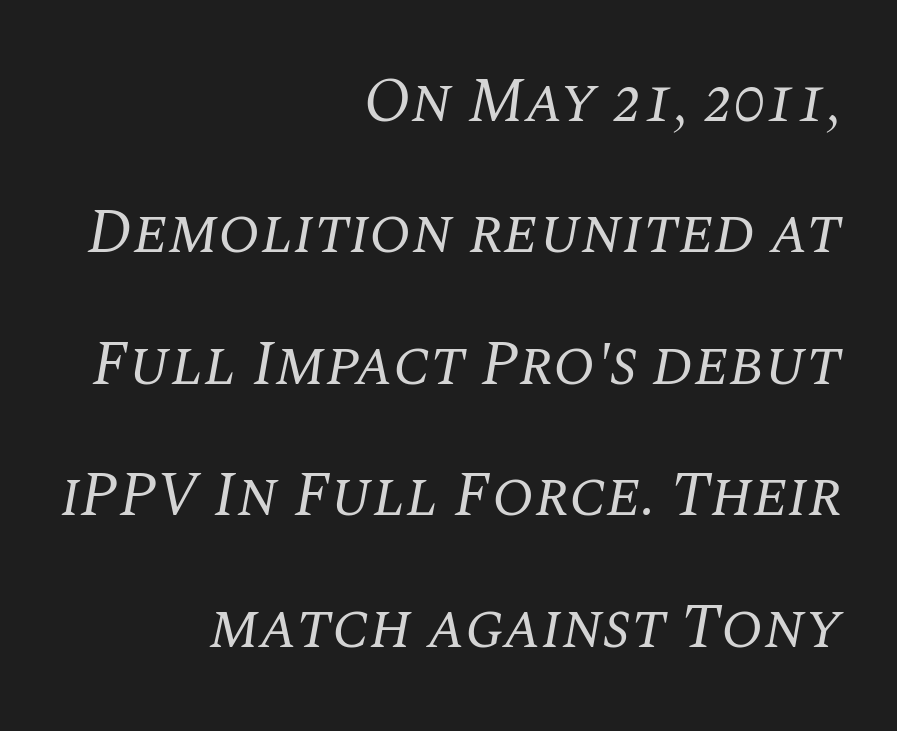
Q: Is the text bold? A: No.
Q: Is the text italic (slanted)? A: Yes, it leans right by about 10 degrees.
Q: Is the typeface a serif or a sans-serif typeface? A: Serif.
Q: Is the text underlined? A: No.
Q: How is the paragraph aligned? A: Right-aligned.
Q: Is the spacing between letters normal or unusually wide? A: Normal.
Q: Is the spacing between lines tight, normal or loose? A: Loose.
Q: Width (condensed, normal, or wide)? A: Normal.
Q: Stroke contrast? A: Medium.
Q: x-height? A: Large.
Q: Monospaced? A: No.
